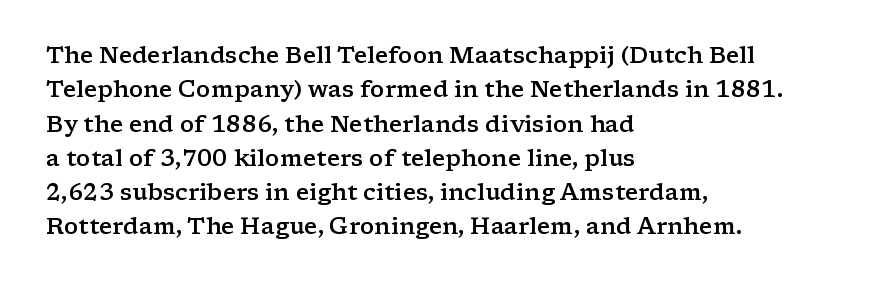
The setting favours the left margin, as ordinary paragraphs usually do. Words float on clear page, feet unadorned. If you measured baseline to baseline, you'd find a middling distance. These words are printed semibold, heavier than regular yet not bold. Does the lettering tilt? It doesn't — this is upright.
